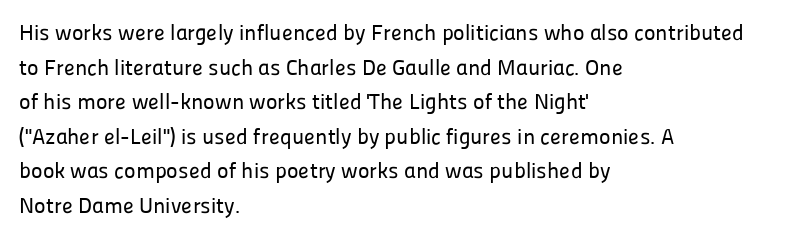
{"italic": "no", "underline": "no", "align": "left", "line_spacing": "normal", "line_spacing_ratio": 1.57, "letter_spacing": "normal", "letter_spacing_em": 0.0, "glyph_px": 22}
